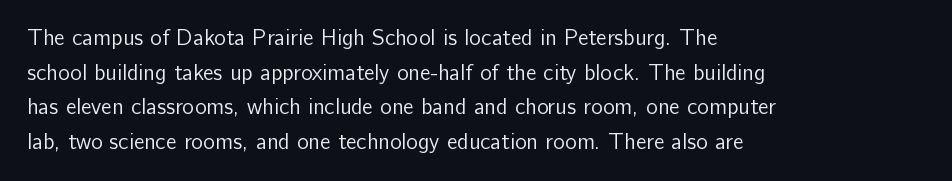
The image shows 22 px text type, upright; set left-aligned, normal line spacing (1.57x), normal letter spacing, not underlined.
